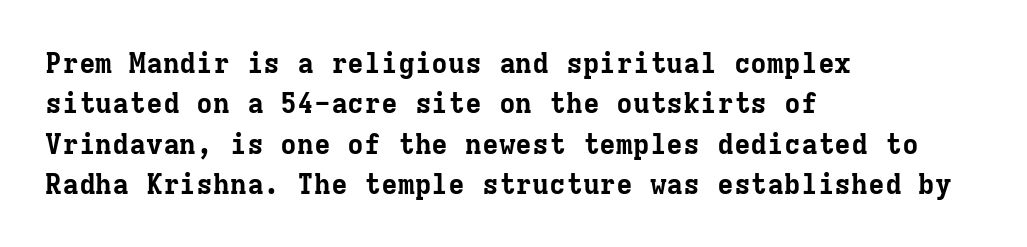
Q: Is the text bold? A: Yes.
Q: Is the text italic (slanted)? A: No, it is upright.
Q: Is the typeface a serif or a sans-serif typeface? A: Serif.
Q: Is the text underlined? A: No.
Q: How is the paragraph aligned? A: Left-aligned.
Q: Is the spacing between letters normal or unusually wide? A: Normal.
Q: Is the spacing between lines tight, normal or loose? A: Normal.
Q: Width (condensed, normal, or wide)? A: Normal.
Q: Stroke contrast? A: Low.
Q: x-height? A: Medium.
Q: Monospaced? A: Yes.
